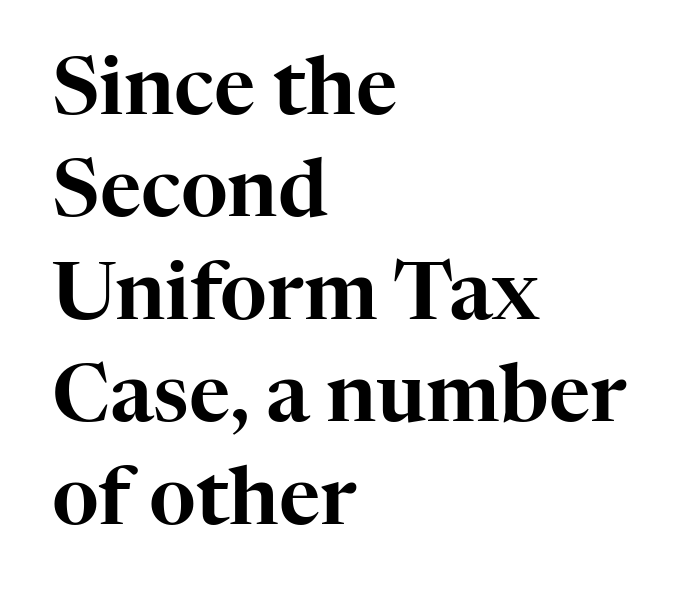
The image shows 80 px serif type, upright; set left-aligned, normal line spacing (1.28x), normal letter spacing, not underlined; high stroke contrast and a medium x-height.
